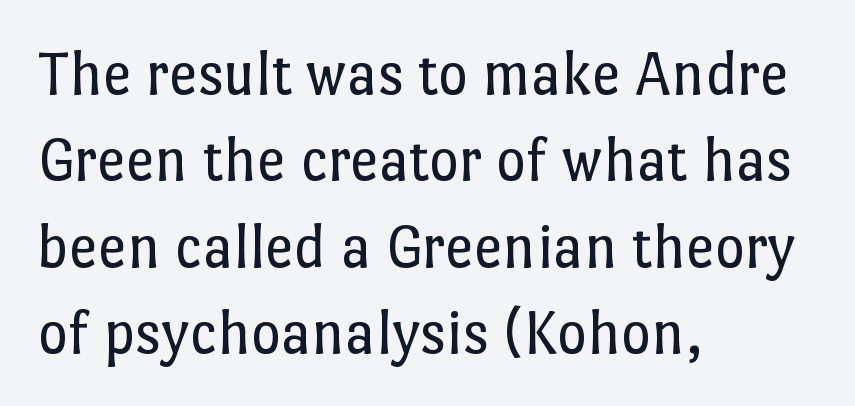
{"italic": "no", "bold": "no", "weight": "regular", "width": "normal", "stroke_contrast": "low", "x_height": "medium", "monospaced": "no", "underline": "no", "align": "left", "line_spacing": "normal", "line_spacing_ratio": 1.35, "letter_spacing": "normal", "letter_spacing_em": 0.0, "glyph_px": 64}
